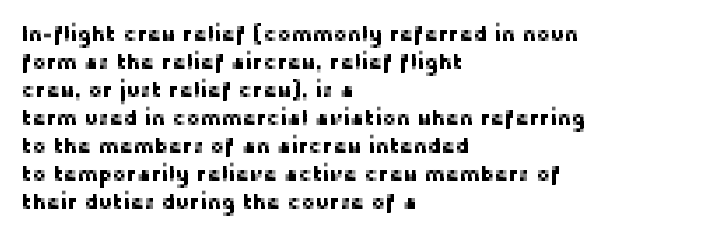
{"italic": "no", "underline": "no", "align": "left", "line_spacing": "normal", "line_spacing_ratio": 1.33, "letter_spacing": "normal", "letter_spacing_em": 0.0, "glyph_px": 21}
